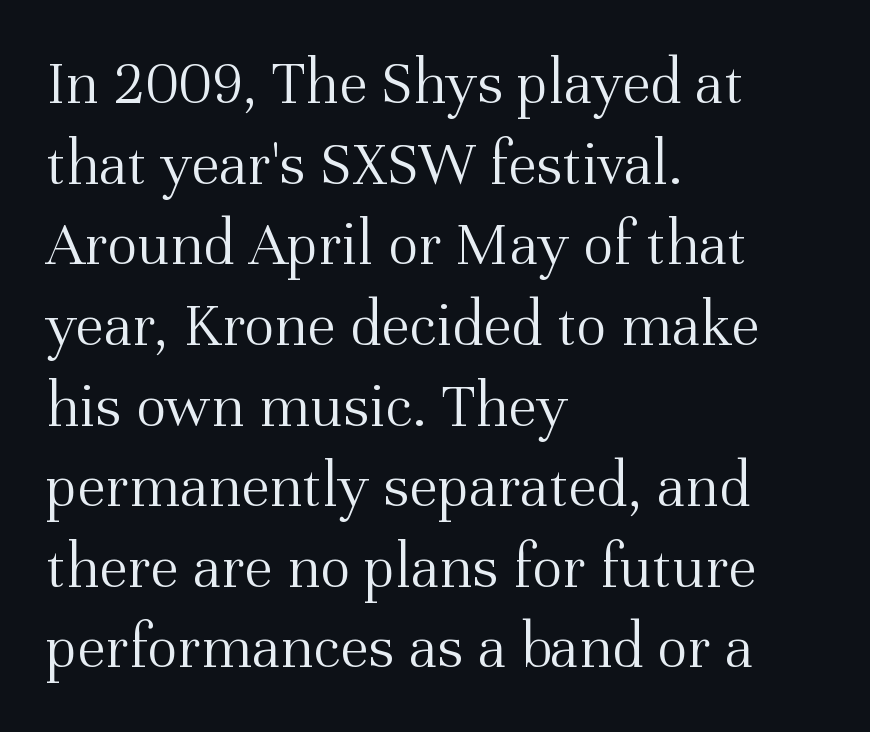
Q: Is the text bold? A: No.
Q: Is the text italic (slanted)? A: No, it is upright.
Q: Is the typeface a serif or a sans-serif typeface? A: Serif.
Q: Is the text underlined? A: No.
Q: How is the paragraph aligned? A: Left-aligned.
Q: Is the spacing between letters normal or unusually wide? A: Normal.
Q: Is the spacing between lines tight, normal or loose? A: Normal.
Q: Width (condensed, normal, or wide)? A: Normal.
Q: Stroke contrast? A: Medium.
Q: x-height? A: Medium.
Q: Monospaced? A: No.
